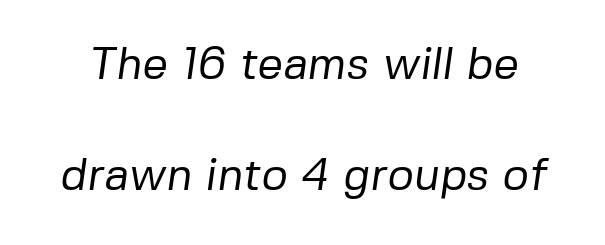
The image shows 45 px regular-weight sans-serif type; set loose line spacing (2.46x), normal letter spacing, not underlined; low stroke contrast and a medium x-height.
